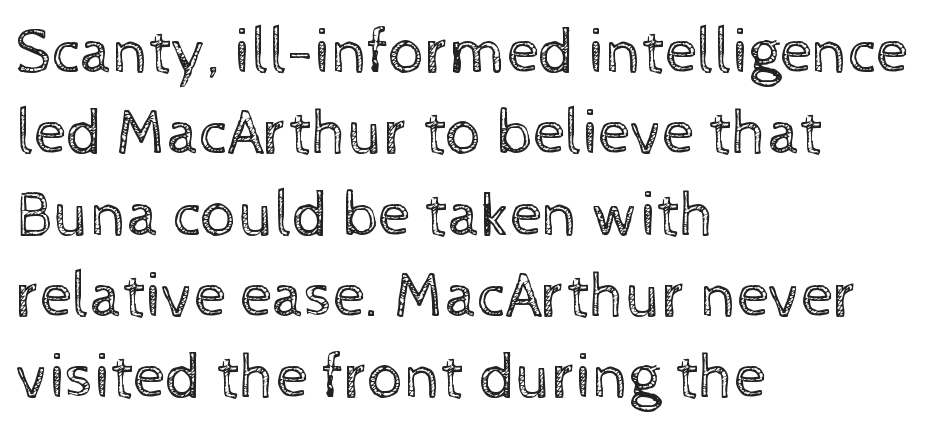
Q: Is the text bold? A: No.
Q: Is the text italic (slanted)? A: No, it is upright.
Q: Is the text underlined? A: No.
Q: How is the paragraph aligned? A: Left-aligned.
Q: Is the spacing between letters normal or unusually wide? A: Normal.
Q: Is the spacing between lines tight, normal or loose? A: Normal.
Q: Width (condensed, normal, or wide)? A: Normal.
Q: x-height? A: Medium.
Q: Monospaced? A: No.
